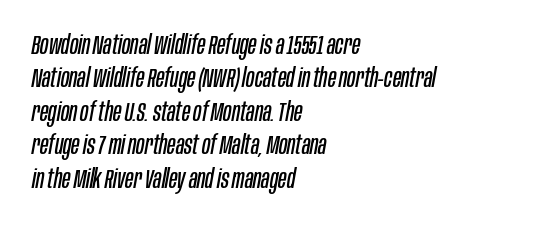
The image shows 27 px text type, italic (leaning right); set left-aligned, line spacing 1.24x, normal letter spacing, not underlined.
